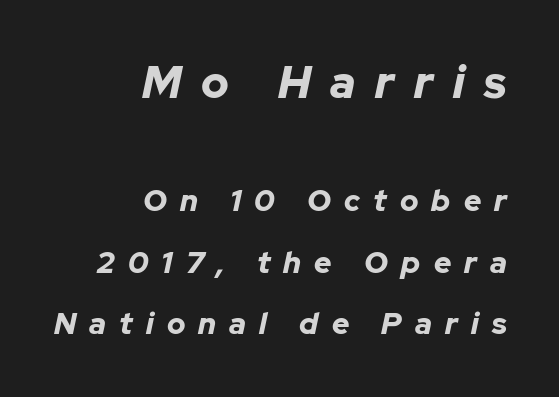
The image shows 45 px bold type, italic (leaning right); set right-aligned, loose line spacing (2.05x), unusually wide letter spacing (+0.44 em), not underlined; the first (top) block is 1.5x larger; low stroke contrast and a medium x-height.
